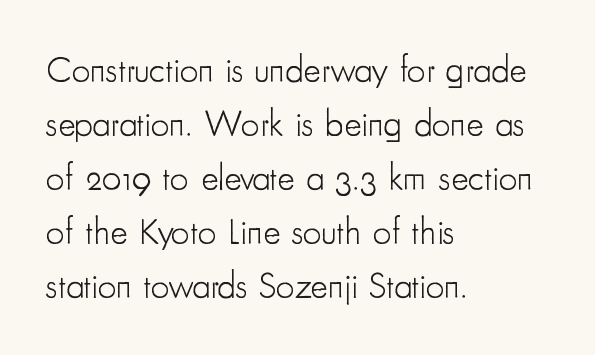
The image shows 37 px light, condensed sans-serif type, upright; set left-aligned, normal line spacing (1.46x), normal letter spacing, not underlined; low stroke contrast and a small x-height.
